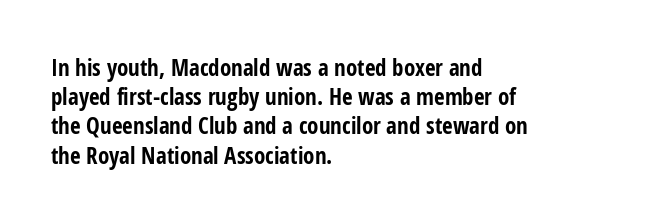
The image shows 23 px bold type, upright; set left-aligned, normal line spacing (1.27x), normal letter spacing, not underlined.
